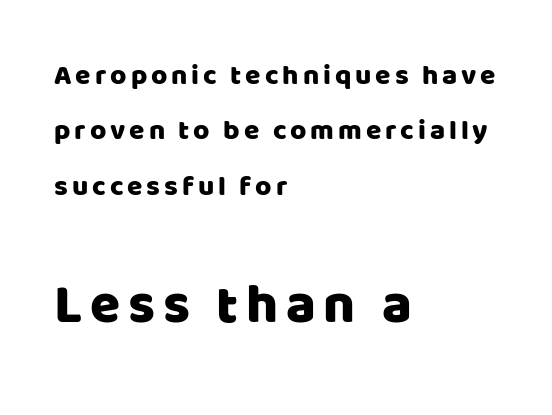
Q: Is the text italic (slanted)? A: No, it is upright.
Q: Is the typeface a serif or a sans-serif typeface? A: Sans-serif.
Q: Is the text underlined? A: No.
Q: How is the paragraph aligned? A: Left-aligned.
Q: Is the spacing between lines tight, normal or loose? A: Loose.
Q: Which block of text is set in a larger size, the first (top) or the second (bottom)? A: The second (bottom) one.
Q: Width (condensed, normal, or wide)? A: Normal.
Q: Stroke contrast? A: Low.
Q: x-height? A: Large.
Q: Monospaced? A: No.
